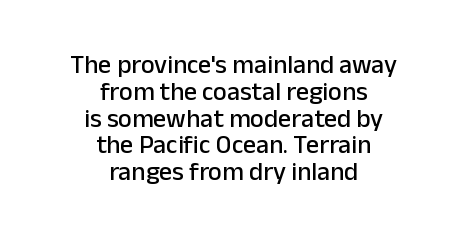
{"italic": "no", "underline": "no", "align": "center", "line_spacing": "tight", "line_spacing_ratio": 1.03, "letter_spacing": "normal", "letter_spacing_em": 0.0, "glyph_px": 26}
